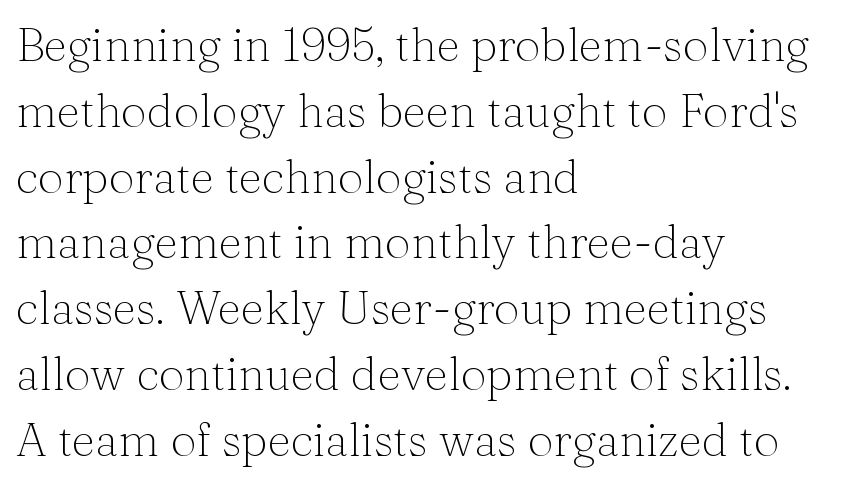
Q: Is the text bold? A: No.
Q: Is the text italic (slanted)? A: No, it is upright.
Q: Is the typeface a serif or a sans-serif typeface? A: Serif.
Q: Is the text underlined? A: No.
Q: How is the paragraph aligned? A: Left-aligned.
Q: Is the spacing between letters normal or unusually wide? A: Normal.
Q: Is the spacing between lines tight, normal or loose? A: Normal.
Q: Width (condensed, normal, or wide)? A: Normal.
Q: Stroke contrast? A: Medium.
Q: x-height? A: Medium.
Q: Monospaced? A: No.
